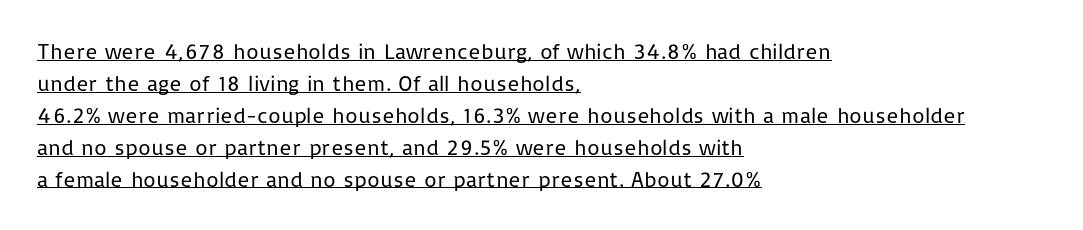
The image shows 22 px text type, upright; set left-aligned, normal line spacing (1.45x), normal letter spacing, underlined.
